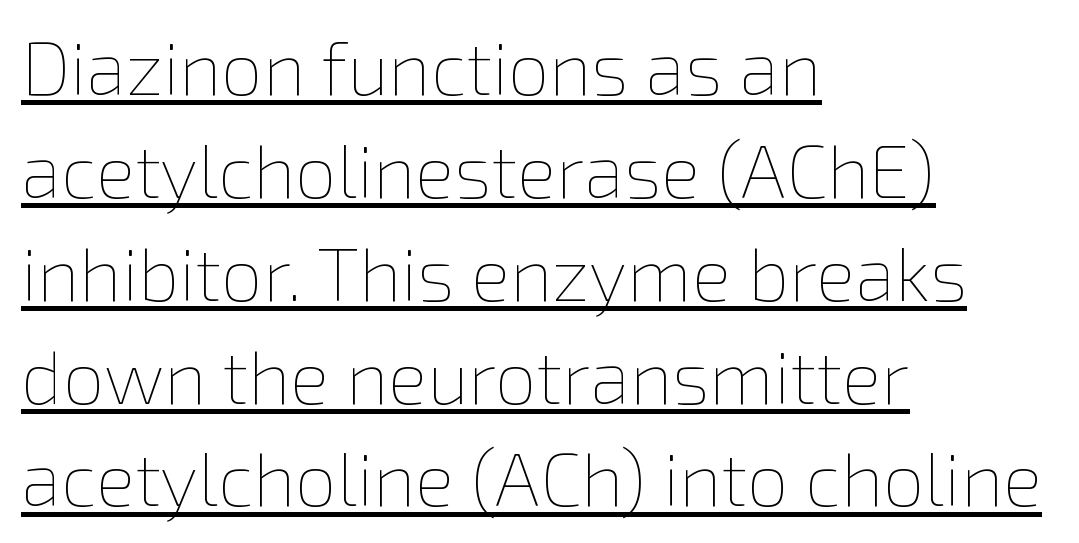
{"italic": "no", "bold": "no", "weight": "thin", "width": "normal", "stroke_contrast": "low", "x_height": "medium", "monospaced": "no", "underline": "yes", "align": "left", "line_spacing": "normal", "line_spacing_ratio": 1.39, "letter_spacing": "normal", "letter_spacing_em": 0.0, "glyph_px": 74}
